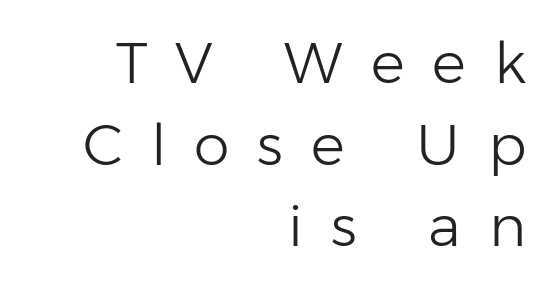
Q: Is the text bold? A: No.
Q: Is the text italic (slanted)? A: No, it is upright.
Q: Is the typeface a serif or a sans-serif typeface? A: Sans-serif.
Q: Is the text underlined? A: No.
Q: How is the paragraph aligned? A: Right-aligned.
Q: Is the spacing between letters normal or unusually wide? A: Unusually wide.
Q: Is the spacing between lines tight, normal or loose? A: Normal.
Q: Width (condensed, normal, or wide)? A: Normal.
Q: Stroke contrast? A: Low.
Q: x-height? A: Medium.
Q: Monospaced? A: No.
